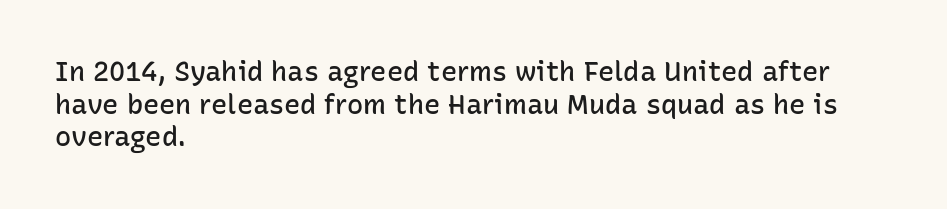
Q: Is the text bold? A: Semi-bold.
Q: Is the text italic (slanted)? A: No, it is upright.
Q: Is the text underlined? A: No.
Q: How is the paragraph aligned? A: Left-aligned.
Q: Is the spacing between letters normal or unusually wide? A: Normal.
